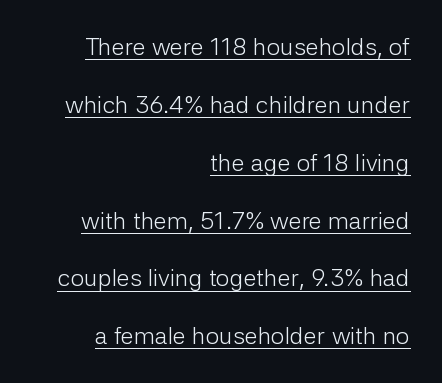
Q: Is the text bold? A: No.
Q: Is the text italic (slanted)? A: No, it is upright.
Q: Is the text underlined? A: Yes.
Q: How is the paragraph aligned? A: Right-aligned.
Q: Is the spacing between letters normal or unusually wide? A: Normal.
Q: Is the spacing between lines tight, normal or loose? A: Loose.
